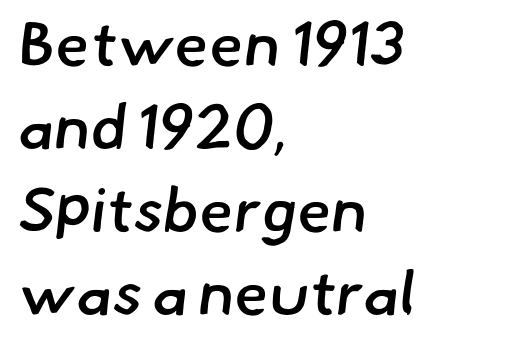
Looks like regular typesetting: each glyph gets only the width it needs. Bare-footed words on every line. Typeset ragged right — the left edge is the straight one. Does the leading feel generous? No, just average. The gaps between neighbouring characters are ordinary and unremarkable. The rendering uses a semibold face; strokes are thickened but not to full bold.
